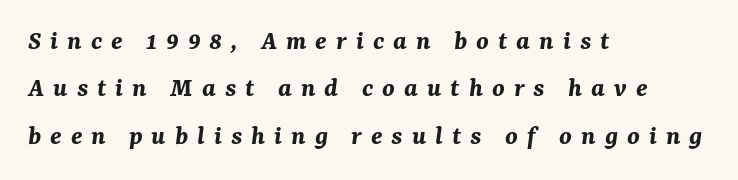
Q: Is the text bold? A: Yes.
Q: Is the text italic (slanted)? A: Yes, it leans right by about 7 degrees.
Q: Is the text underlined? A: No.
Q: How is the paragraph aligned? A: Left-aligned.
Q: Is the spacing between letters normal or unusually wide? A: Unusually wide.
Q: Is the spacing between lines tight, normal or loose? A: Normal.
Q: Width (condensed, normal, or wide)? A: Normal.
Q: Stroke contrast? A: Medium.
Q: x-height? A: Medium.
Q: Monospaced? A: No.
